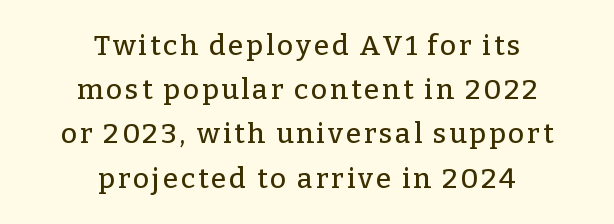
Q: Is the text italic (slanted)? A: No, it is upright.
Q: Is the typeface a serif or a sans-serif typeface? A: Serif.
Q: Is the text underlined? A: No.
Q: How is the paragraph aligned? A: Centered.
Q: Is the spacing between lines tight, normal or loose? A: Normal.
Q: Width (condensed, normal, or wide)? A: Normal.
Q: Stroke contrast? A: Low.
Q: x-height? A: Medium.
Q: Monospaced? A: No.
